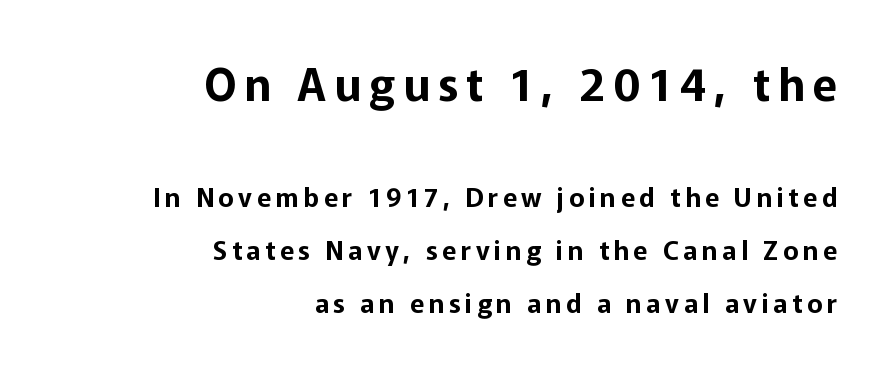
Q: Is the text italic (slanted)? A: No, it is upright.
Q: Is the typeface a serif or a sans-serif typeface? A: Sans-serif.
Q: Is the text underlined? A: No.
Q: How is the paragraph aligned? A: Right-aligned.
Q: Is the spacing between lines tight, normal or loose? A: Loose.
Q: Which block of text is set in a larger size, the first (top) or the second (bottom)? A: The first (top) one.
Q: Width (condensed, normal, or wide)? A: Normal.
Q: Stroke contrast? A: Low.
Q: x-height? A: Medium.
Q: Monospaced? A: No.
